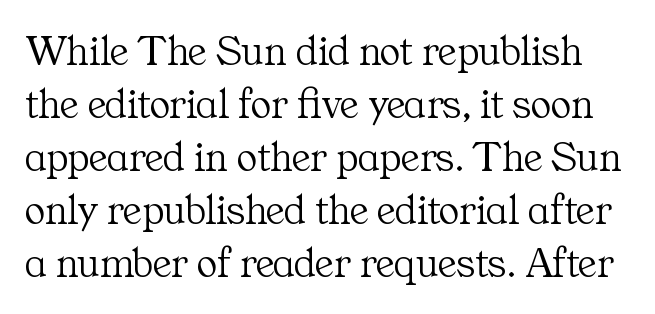
The image shows 43 px light serif type, upright; set line spacing 1.23x, normal letter spacing, not underlined; medium stroke contrast and a medium x-height.
